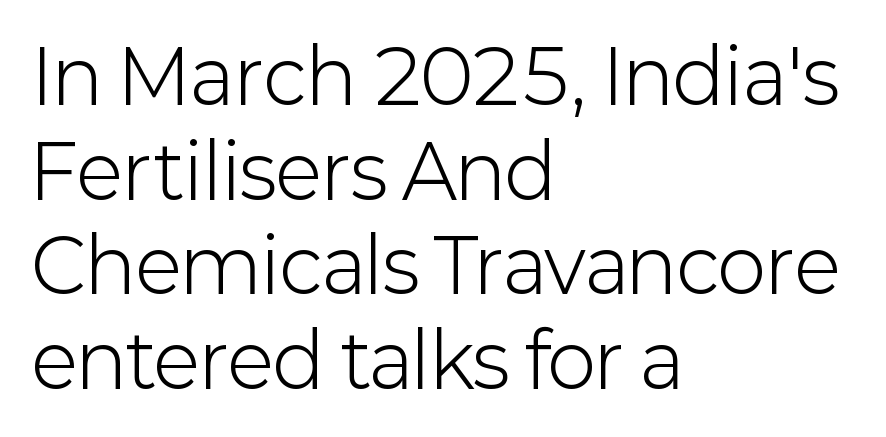
The image shows 74 px light sans-serif type, upright; set left-aligned, normal line spacing (1.28x), normal letter spacing, not underlined; low stroke contrast and a medium x-height.
